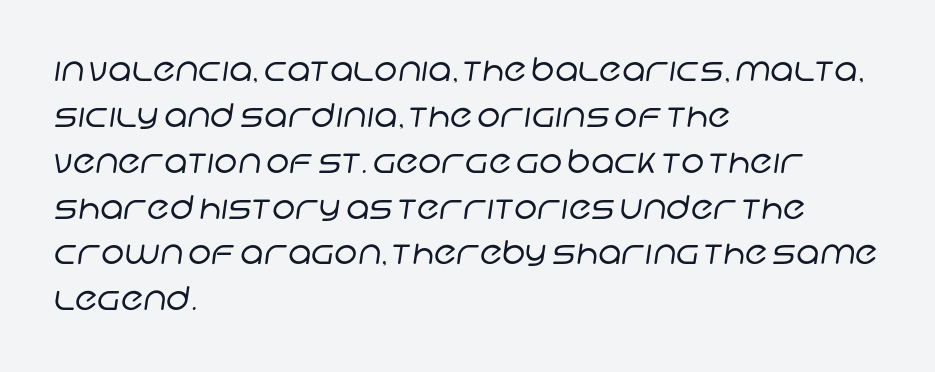
Observe the absence of serifs on each vertical stroke in this sample. Weight: regular or lighter. Line beginnings align vertically; line endings do not. This sample keeps an unexceptional amount of space between lines.
